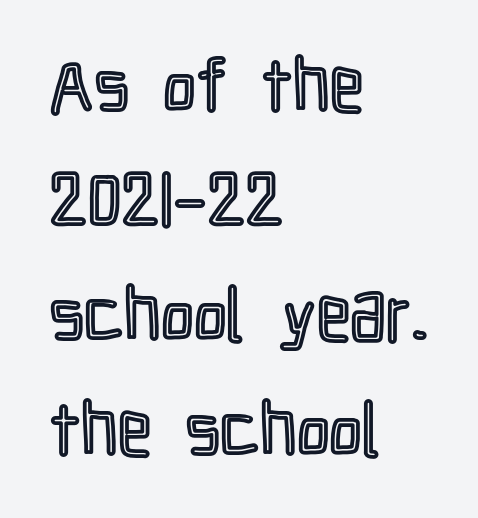
Q: Is the text italic (slanted)? A: No, it is upright.
Q: Is the text underlined? A: No.
Q: How is the paragraph aligned? A: Left-aligned.
Q: Is the spacing between letters normal or unusually wide? A: Normal.
Q: Is the spacing between lines tight, normal or loose? A: Normal.
Q: Width (condensed, normal, or wide)? A: Condensed.
Q: x-height? A: Medium.
Q: Monospaced? A: No.
